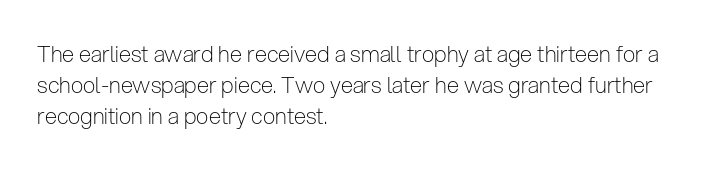
Summary of vertical rhythm: regular, with standard interline spacing. Short note: letters normally spaced. The font's upright variant was chosen for this text. Casual observation: everything's shoved over to the left.
